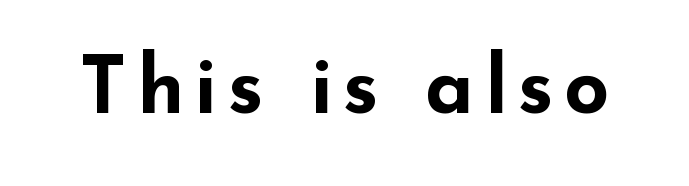
Q: Is the text bold? A: Yes.
Q: Is the text italic (slanted)? A: No, it is upright.
Q: Is the typeface a serif or a sans-serif typeface? A: Sans-serif.
Q: Is the text underlined? A: No.
Q: Width (condensed, normal, or wide)? A: Wide.
Q: Stroke contrast? A: Low.
Q: x-height? A: Small.
Q: Monospaced? A: No.
